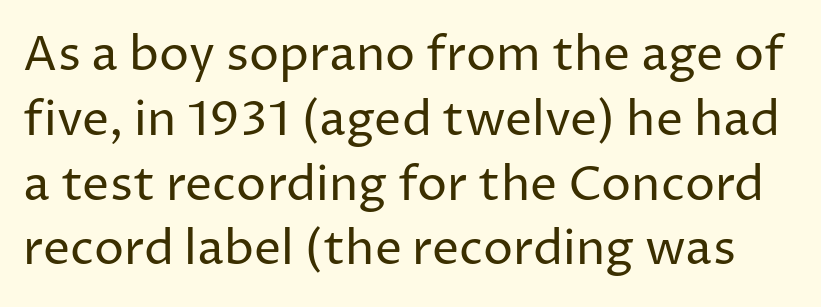
{"serif": "no", "italic": "no", "bold": "no", "weight": "regular", "width": "normal", "stroke_contrast": "low", "x_height": "medium", "monospaced": "no", "underline": "no", "line_spacing": "normal", "line_spacing_ratio": 1.35, "letter_spacing": "normal", "letter_spacing_em": 0.0, "glyph_px": 48}
